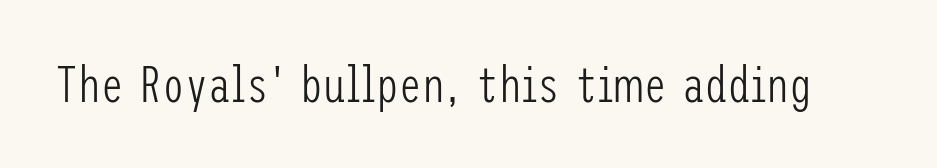
Default kerning and tracking; the words read as compact shapes. The zone under the glyphs is completely vacant. Does the type have serifs? No, each stem ends abruptly. Weight: in the light-to-regular range. A roman cut, with each character standing at attention.
